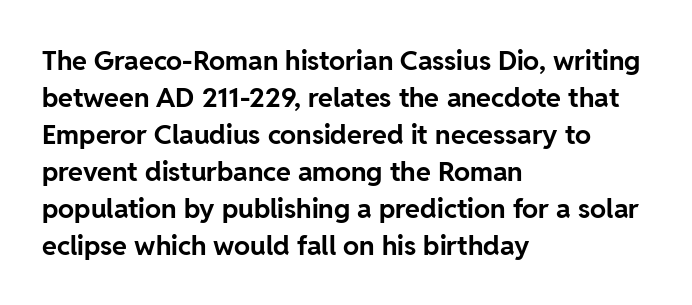
Q: Is the text bold? A: Yes.
Q: Is the text italic (slanted)? A: No, it is upright.
Q: Is the text underlined? A: No.
Q: How is the paragraph aligned? A: Left-aligned.
Q: Is the spacing between letters normal or unusually wide? A: Normal.
Q: Is the spacing between lines tight, normal or loose? A: Normal.
